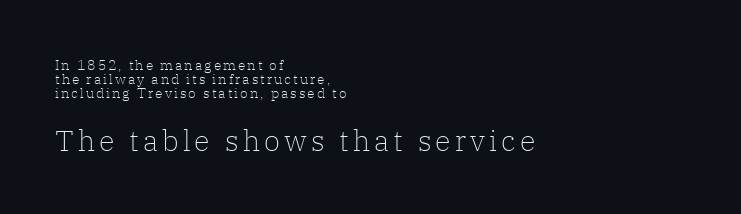
Q: Is the text bold? A: No.
Q: Is the text italic (slanted)? A: No, it is upright.
Q: Is the typeface a serif or a sans-serif typeface? A: Serif.
Q: Is the text underlined? A: No.
Q: How is the paragraph aligned? A: Left-aligned.
Q: Is the spacing between lines tight, normal or loose? A: Tight.
Q: Which block of text is set in a larger size, the first (top) or the second (bottom)? A: The second (bottom) one.
Q: Width (condensed, normal, or wide)? A: Normal.
Q: Stroke contrast? A: Low.
Q: x-height? A: Medium.
Q: Monospaced? A: No.
